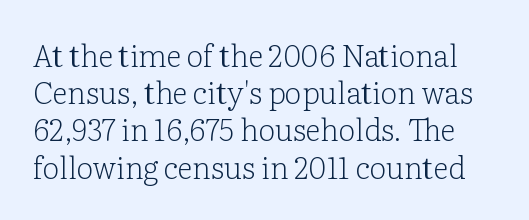
The type family on display is of the serif kind. The face used here is proportionally spaced, like ordinary book or web type. The specimen reads as upright at a glance. Weight class: somewhere from thin through regular.
